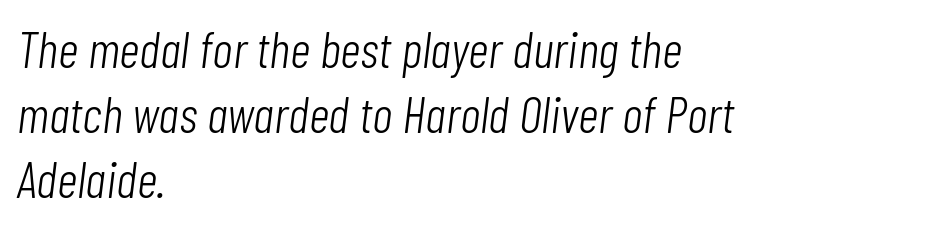
The image shows 51 px light, condensed type, italic (leaning right); set left-aligned, normal line spacing (1.27x), normal letter spacing, not underlined; low stroke contrast and a medium x-height.
